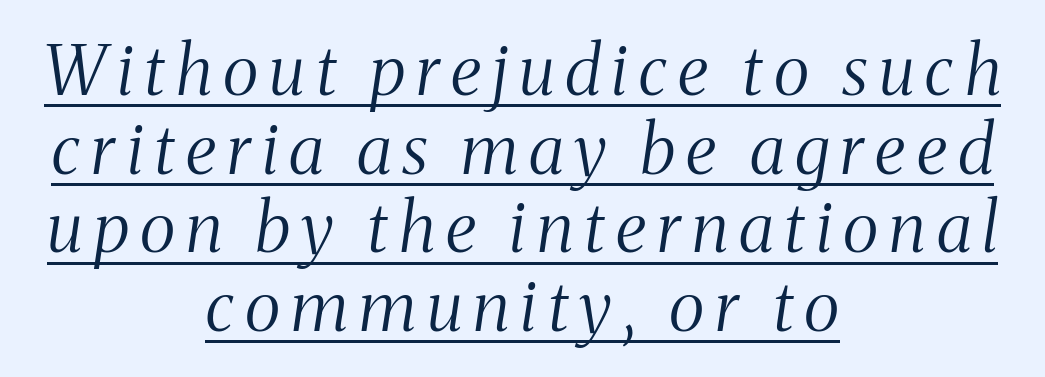
The image shows 69 px light, condensed serif type, italic (leaning right); set centered, tight line spacing (1.14x), underlined; medium stroke contrast and a medium x-height.
